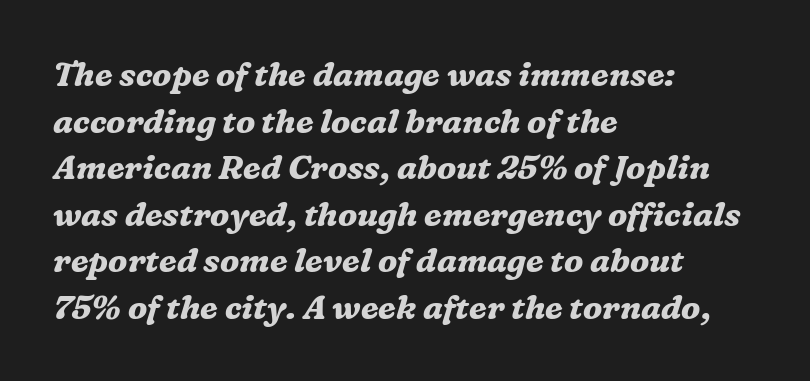
{"serif": "yes", "italic": "yes", "lean": "right", "slant_degrees": 16, "bold": "yes", "weight": "bold", "width": "normal", "stroke_contrast": "medium", "x_height": "medium", "monospaced": "no", "underline": "no", "align": "left", "line_spacing": "normal", "line_spacing_ratio": 1.41, "letter_spacing": "normal", "letter_spacing_em": 0.0, "glyph_px": 33}
